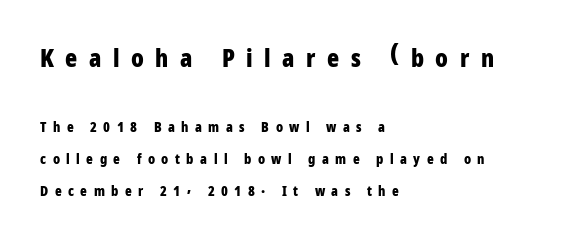
The text block is weighted toward the left margin, trailing off unevenly rightward. You get the large type first, then a drop to smaller type. The face used here has the dense, thick strokes of a bold. A typesetter would call this leading open, well beyond the default. The type sits square on the baseline with zero lean. The line texture is sparse and dotted thanks to wide tracking.
